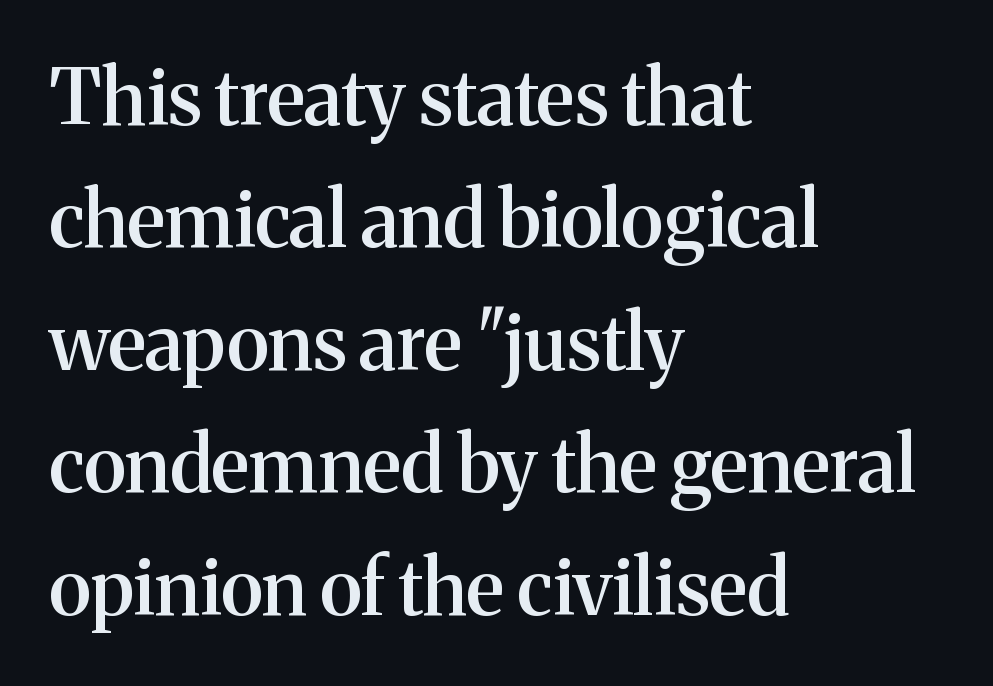
The image shows 77 px semibold serif type, upright; set left-aligned, normal line spacing (1.59x), normal letter spacing, not underlined; medium stroke contrast and a medium x-height.
